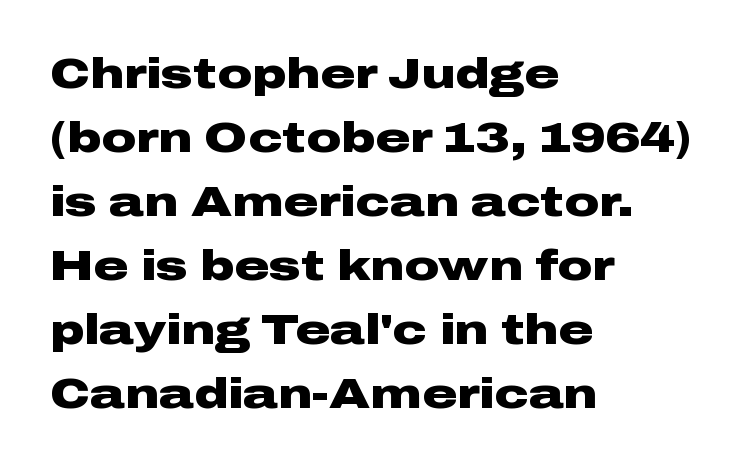
Q: Is the text bold? A: Yes.
Q: Is the text italic (slanted)? A: No, it is upright.
Q: Is the typeface a serif or a sans-serif typeface? A: Sans-serif.
Q: Is the text underlined? A: No.
Q: How is the paragraph aligned? A: Left-aligned.
Q: Is the spacing between letters normal or unusually wide? A: Normal.
Q: Is the spacing between lines tight, normal or loose? A: Normal.
Q: Width (condensed, normal, or wide)? A: Wide.
Q: Stroke contrast? A: Low.
Q: x-height? A: Medium.
Q: Monospaced? A: No.
